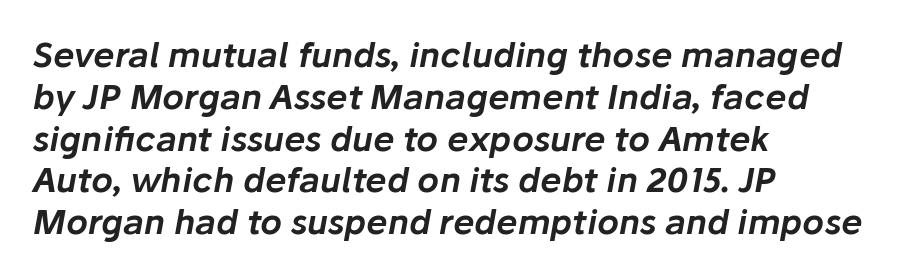
Lines of text with bare space underneath. Glyph-to-glyph distance matches everyday printed text. The rendering uses natural spacing where letterforms have individual widths. Reading down the block, your eye returns to a fixed left position each line.
